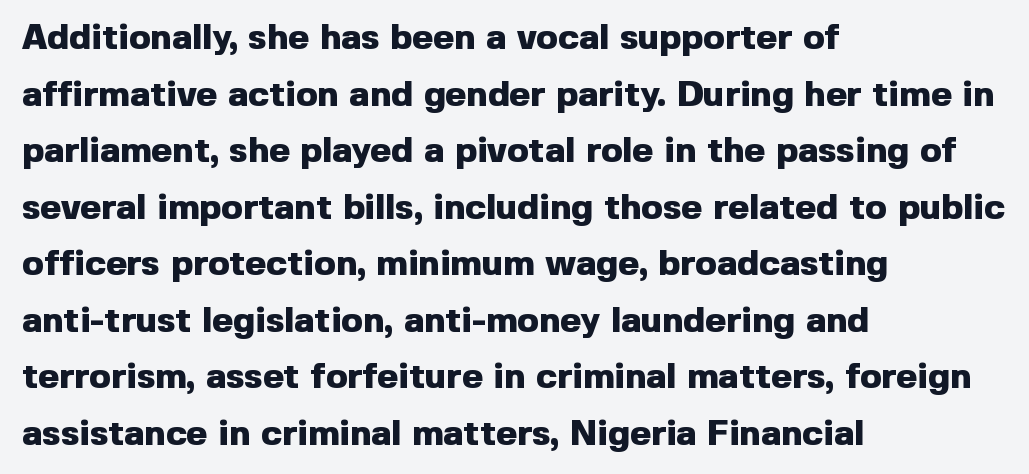
A typesetter would call this zero additional tracking. These lines are set flush left with a ragged right edge. The designer left line spacing at the default. Think of a printed novel: that variable character pitch is what you see here. Weight check: bold — yes, fully. The baseline area is clear.
